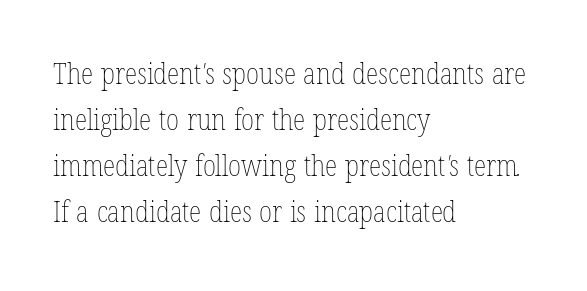
This sample has the flowing, uneven cadence of proportional lettering. The zone under the glyphs is completely vacant. A quiet, ordinary-to-light weight characterises the typeface. Reading down the column, the eye jumps a familiar distance to each next line.
